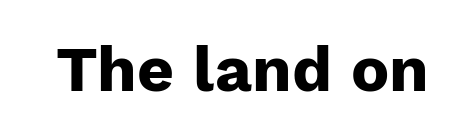
Between one letter and the next there's only the usual sliver of space. Note the varied advance widths — an 'i' is clearly narrower than an 'm'. Rendered with straight, roman letterforms. Beneath every word, the page is bare. Plenty of ink on the page — the face is bold.
